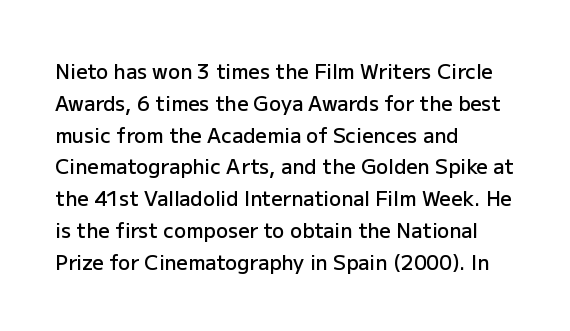
The image shows 20 px text type, upright; set left-aligned, normal line spacing (1.59x), normal letter spacing, not underlined.
